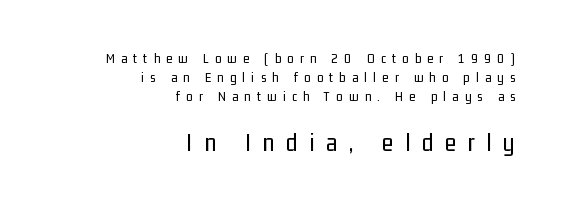
Q: Is the text bold? A: No.
Q: Is the text italic (slanted)? A: No, it is upright.
Q: Is the text underlined? A: No.
Q: How is the paragraph aligned? A: Right-aligned.
Q: Is the spacing between letters normal or unusually wide? A: Unusually wide.
Q: Is the spacing between lines tight, normal or loose? A: Normal.
Q: Which block of text is set in a larger size, the first (top) or the second (bottom)? A: The second (bottom) one.
